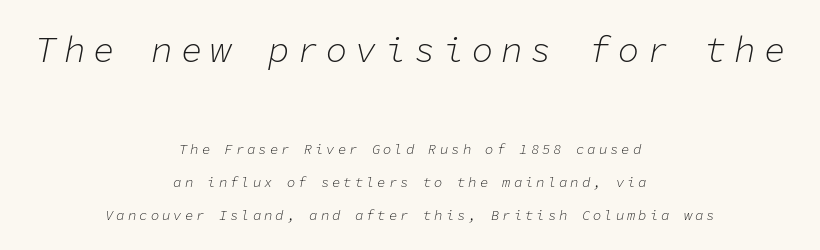
Q: Is the text bold? A: No.
Q: Is the text italic (slanted)? A: Yes, it leans right by about 11 degrees.
Q: Is the text underlined? A: No.
Q: How is the paragraph aligned? A: Centered.
Q: Is the spacing between letters normal or unusually wide? A: Unusually wide.
Q: Is the spacing between lines tight, normal or loose? A: Loose.
Q: Which block of text is set in a larger size, the first (top) or the second (bottom)? A: The first (top) one.
Q: Width (condensed, normal, or wide)? A: Normal.
Q: Stroke contrast? A: Low.
Q: x-height? A: Medium.
Q: Monospaced? A: Yes.
